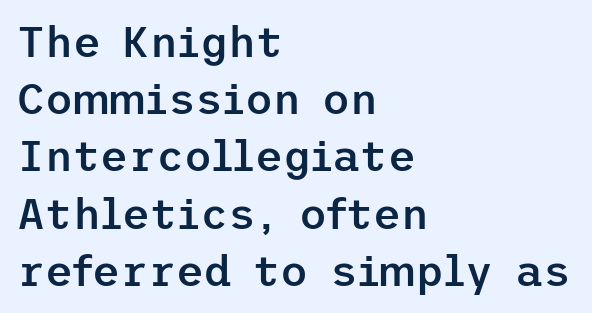
Q: Is the text bold? A: Semi-bold.
Q: Is the text italic (slanted)? A: No, it is upright.
Q: Is the typeface a serif or a sans-serif typeface? A: Sans-serif.
Q: Is the text underlined? A: No.
Q: How is the paragraph aligned? A: Left-aligned.
Q: Is the spacing between letters normal or unusually wide? A: Normal.
Q: Is the spacing between lines tight, normal or loose? A: Normal.
Q: Width (condensed, normal, or wide)? A: Normal.
Q: Stroke contrast? A: Low.
Q: x-height? A: Medium.
